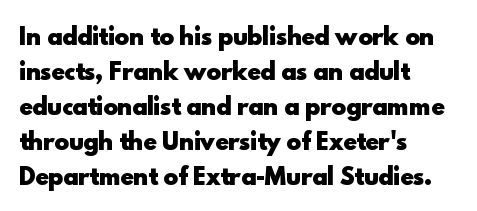
{"italic": "no", "bold": "yes", "underline": "no", "align": "left", "line_spacing": "normal", "line_spacing_ratio": 1.59, "letter_spacing": "normal", "letter_spacing_em": 0.0, "glyph_px": 22}
